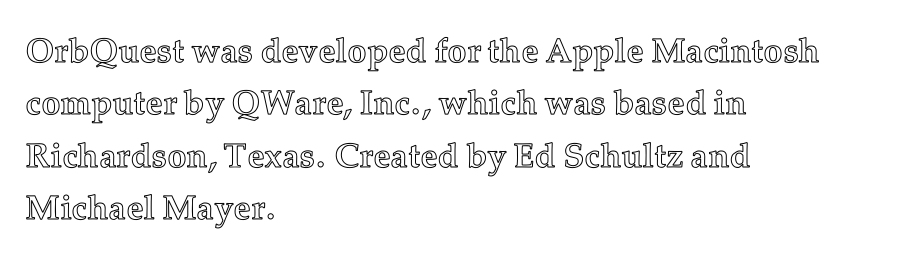
Q: Is the text italic (slanted)? A: No, it is upright.
Q: Is the text underlined? A: No.
Q: How is the paragraph aligned? A: Left-aligned.
Q: Is the spacing between letters normal or unusually wide? A: Normal.
Q: Is the spacing between lines tight, normal or loose? A: Normal.
Q: Width (condensed, normal, or wide)? A: Normal.
Q: x-height? A: Medium.
Q: Monospaced? A: No.
